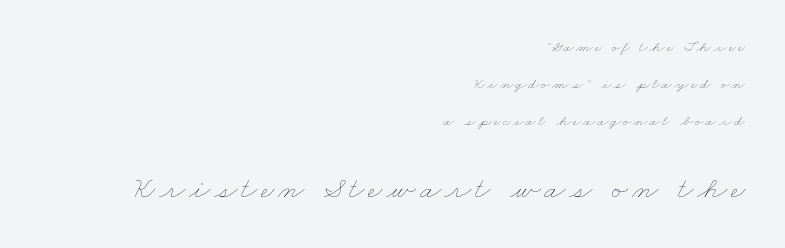
{"bold": "no", "weight": "thin", "width": "wide", "stroke_contrast": "low", "x_height": "small", "monospaced": "no", "underline": "no", "align": "right", "line_spacing": "loose", "line_spacing_ratio": 2.31, "larger_block": "second", "size_ratio": 1.94, "glyph_px": 31}
